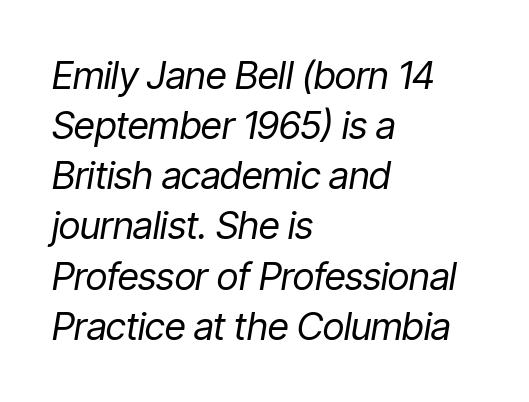
The face used here is rendered with its standard letterfit. In terms of posture, this sample is oblique. Bare-footed words on every line. Stems here are at most as thick as an everyday book face.
